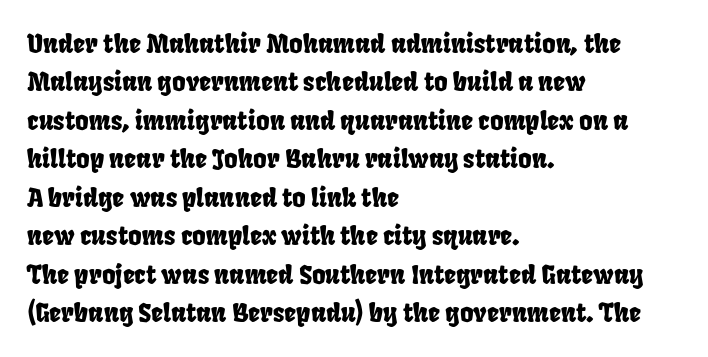
This rendering uses left alignment, leaving the right contour irregular. The zone under the glyphs is completely vacant. This block has exactly the height ordinary leading produces. You could call the tracking neutral — neither tight nor loose.
